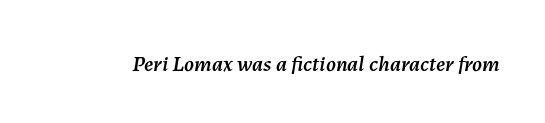
A clean baseline with only descenders dipping below it. Does extra space separate the letters? No, they use regular spacing. The face used here has a pronounced slope to its letters.
